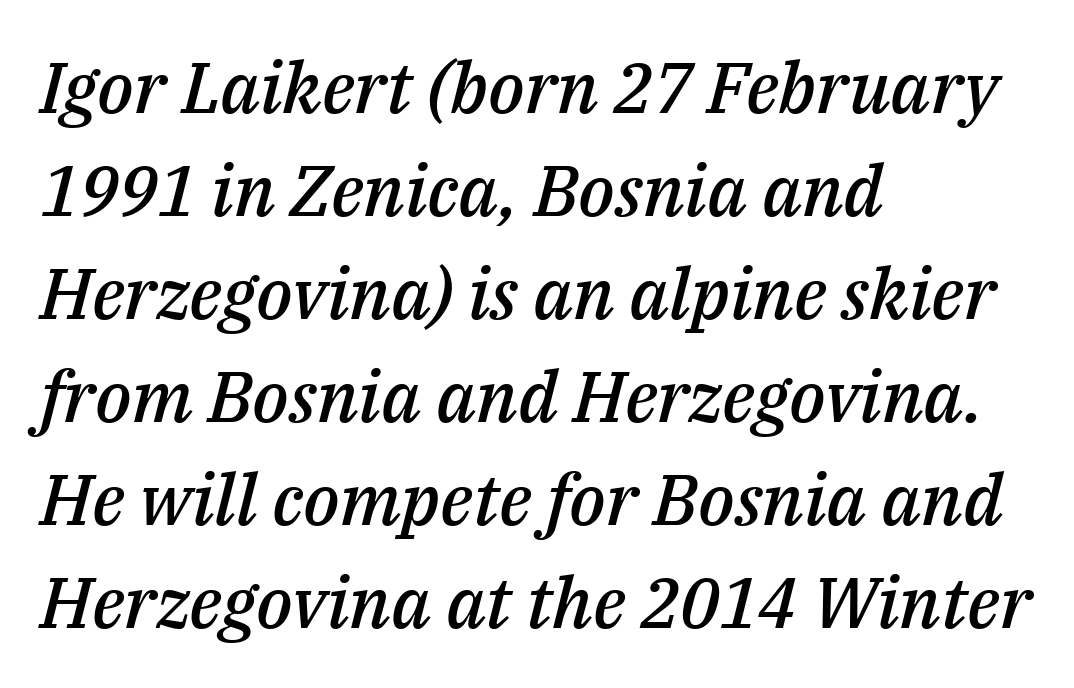
Is this a fixed-width face? No — the glyphs have proportional, varying widths. The letters sit at their default tracking, neither squeezed nor spread. The letters are slanted; this is an italic face. Anything drawn beneath the words? Only blank space.
